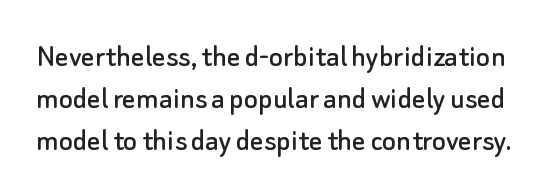
{"serif": "no", "italic": "no", "width": "normal", "stroke_contrast": "low", "x_height": "small", "monospaced": "no", "underline": "no", "line_spacing": "normal", "line_spacing_ratio": 1.27, "letter_spacing": "normal", "letter_spacing_em": 0.0, "glyph_px": 33}
